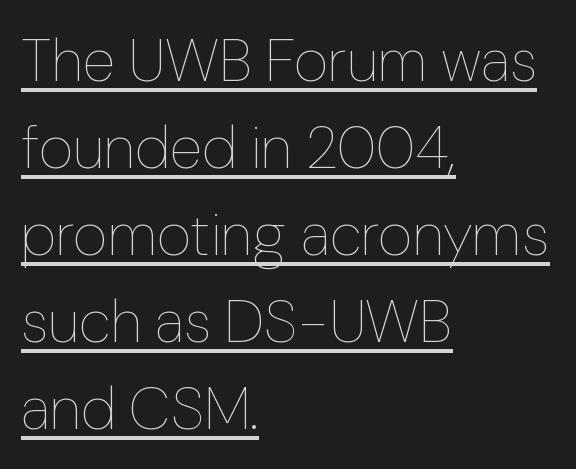
Q: Is the text bold? A: No.
Q: Is the text italic (slanted)? A: No, it is upright.
Q: Is the text underlined? A: Yes.
Q: How is the paragraph aligned? A: Left-aligned.
Q: Is the spacing between letters normal or unusually wide? A: Normal.
Q: Is the spacing between lines tight, normal or loose? A: Normal.
Q: Width (condensed, normal, or wide)? A: Normal.
Q: Stroke contrast? A: Low.
Q: x-height? A: Medium.
Q: Monospaced? A: No.
